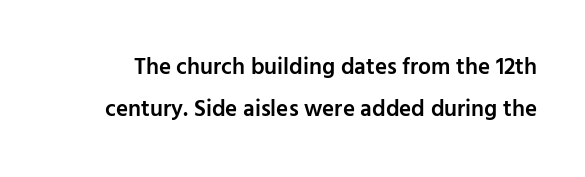
This rendering features lettering with no underline. This is the regular roman posture of the typeface. Does the weight exceed regular? Yes, but only to semibold. Caption: standard tracking, unaltered.
